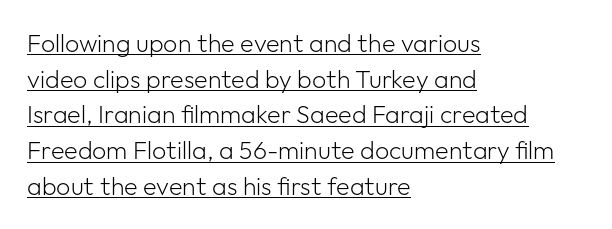
Q: Is the text bold? A: No.
Q: Is the text italic (slanted)? A: No, it is upright.
Q: Is the text underlined? A: Yes.
Q: How is the paragraph aligned? A: Left-aligned.
Q: Is the spacing between letters normal or unusually wide? A: Normal.
Q: Is the spacing between lines tight, normal or loose? A: Normal.
